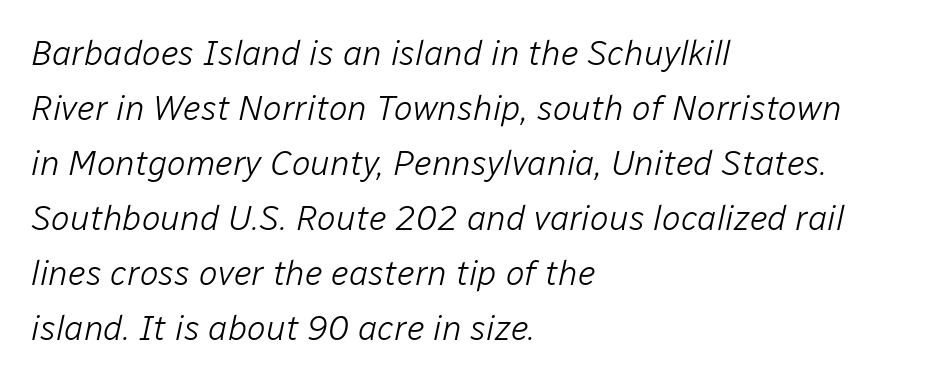
The image shows 35 px light type, italic (leaning right); set left-aligned, normal line spacing (1.57x), normal letter spacing, not underlined; low stroke contrast and a medium x-height.
